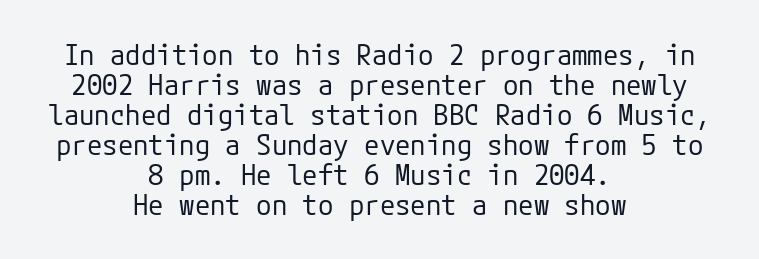
The image shows 28 px regular-weight sans-serif type, upright; set centered, tight line spacing (1.07x), normal letter spacing, not underlined; low stroke contrast and a medium x-height.
